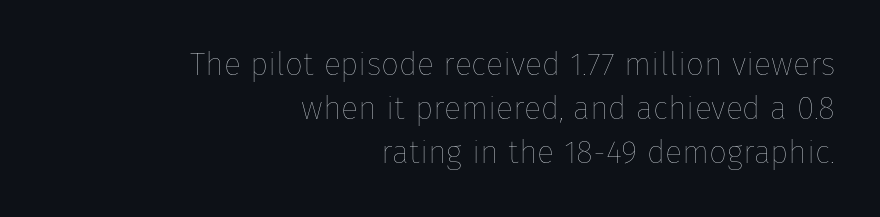
No extra tracking has been applied to these lines. Unmarked baselines from the first word to the last. Every row of glyphs terminates at an identical x-position on the right. Do the letters lean? They stand straight. Weight class: somewhere from thin through regular.
